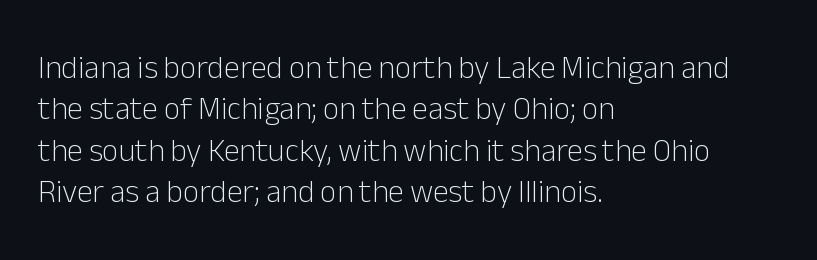
The image shows 32 px light sans-serif type, upright; set left-aligned, normal line spacing (1.29x), normal letter spacing, not underlined; low stroke contrast and a medium x-height.
